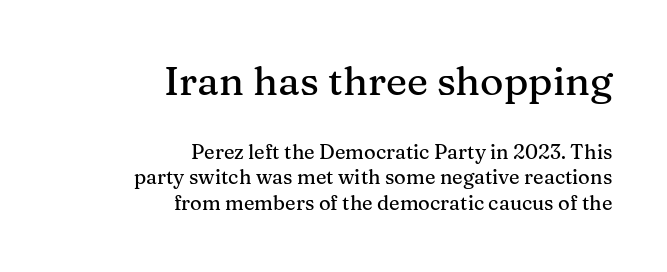
{"serif": "yes", "italic": "no", "width": "normal", "stroke_contrast": "medium", "x_height": "medium", "monospaced": "no", "underline": "no", "align": "right", "line_spacing": "normal", "line_spacing_ratio": 1.29, "letter_spacing": "normal", "letter_spacing_em": 0.0, "larger_block": "first", "size_ratio": 2.0, "glyph_px": 40}
